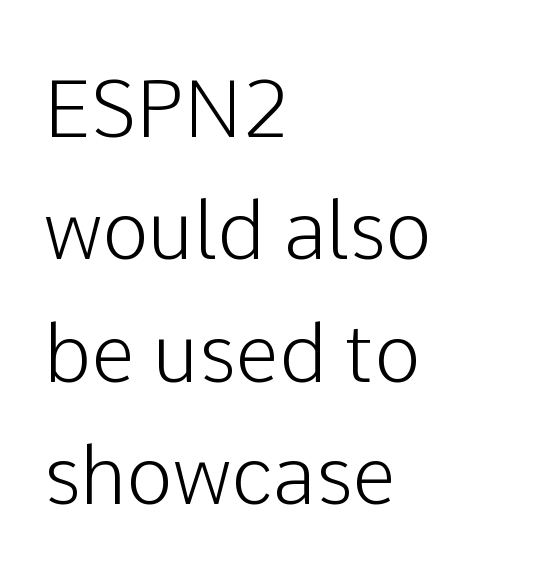
The image shows 79 px sans-serif type, upright; set left-aligned, normal line spacing (1.55x), normal letter spacing, not underlined; low stroke contrast and a medium x-height.
